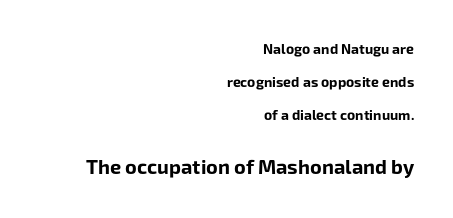
The image shows 20 px bold type, upright; set right-aligned, loose line spacing (2.34x), normal letter spacing, not underlined; the second (bottom) block is 1.43x larger.
